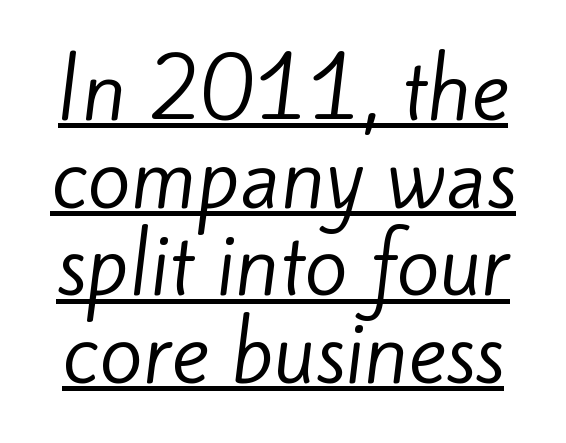
Q: Is the text bold? A: No.
Q: Is the typeface a serif or a sans-serif typeface? A: Sans-serif.
Q: Is the text underlined? A: Yes.
Q: Is the spacing between letters normal or unusually wide? A: Normal.
Q: Is the spacing between lines tight, normal or loose? A: Tight.
Q: Width (condensed, normal, or wide)? A: Normal.
Q: Stroke contrast? A: Low.
Q: x-height? A: Small.
Q: Monospaced? A: No.
